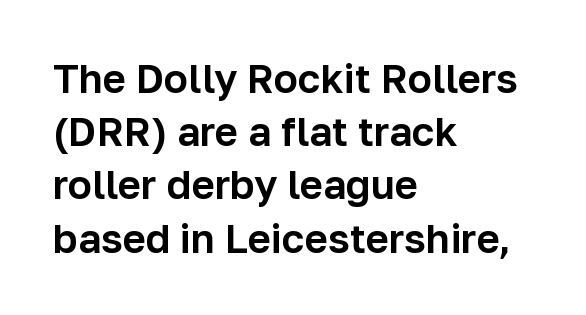
Words appear dense and cohesive because spacing is normal. Beneath every word, the page is bare. This is the regular roman posture of the typeface. A student would call this left alignment; a typographer would say flush left, rag right. Note: no serifs on the glyphs. Varying glyph widths throughout — classic text-font behaviour.
